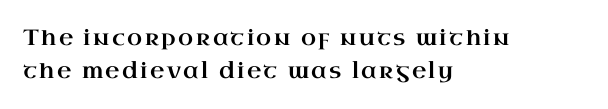
The image shows 22 px text type, upright; set left-aligned, normal line spacing (1.5x), not underlined.
